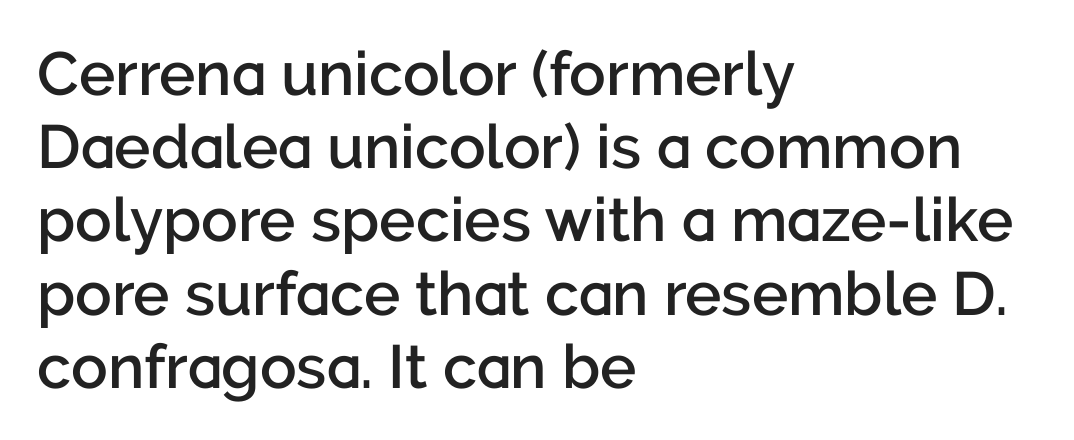
Rendered with straight, roman letterforms. This rendering employs a face without finishing strokes, i.e., a sans-serif. Students, this is semibold: more ink than regular, less than bold. Characters follow at the spacing the type designer built in. Every row of glyphs begins at an identical x-position on the left. Unmarked baselines from the first word to the last.
